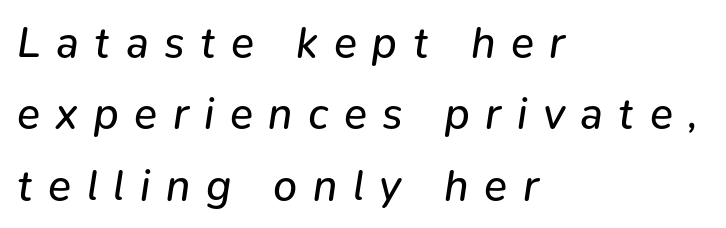
A typesetter would mark this as italic. Underlining? Definitely not there. Glyph-to-glyph distance is far greater than everyday printed text. Think of a printed novel: that variable character pitch is what you see here. One glance says typical: line gaps are just what's usual.
